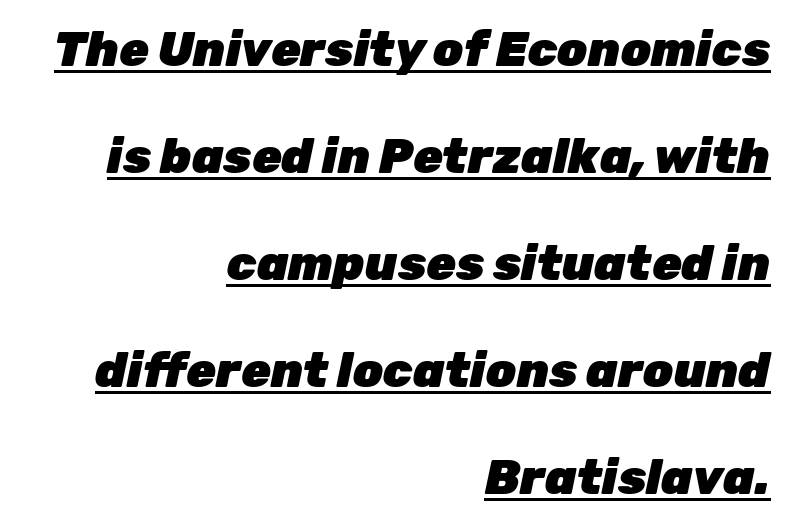
{"italic": "yes", "lean": "right", "slant_degrees": 12, "bold": "yes", "weight": "heavy", "width": "normal", "stroke_contrast": "low", "x_height": "medium", "monospaced": "no", "underline": "yes", "align": "right", "line_spacing": "loose", "line_spacing_ratio": 2.23, "letter_spacing": "normal", "letter_spacing_em": 0.0, "glyph_px": 48}
